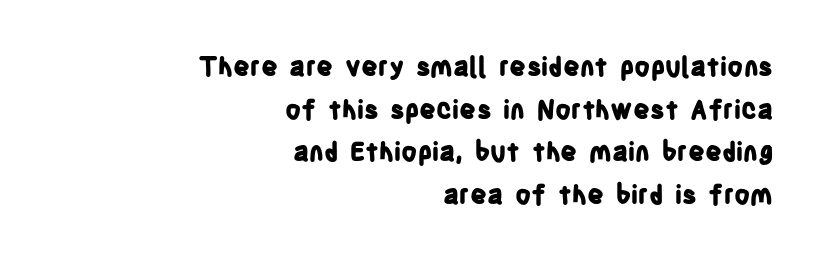
{"italic": "no", "bold": "yes", "underline": "no", "align": "right", "line_spacing": "normal", "line_spacing_ratio": 1.64, "letter_spacing": "normal", "letter_spacing_em": 0.0, "glyph_px": 26}
